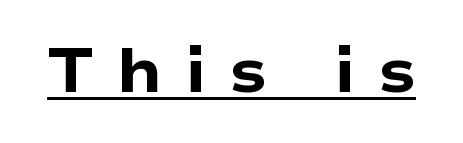
The image shows 62 px heavy, wide sans-serif type, upright; set unusually wide letter spacing (+0.37 em), underlined; low stroke contrast and a medium x-height.
